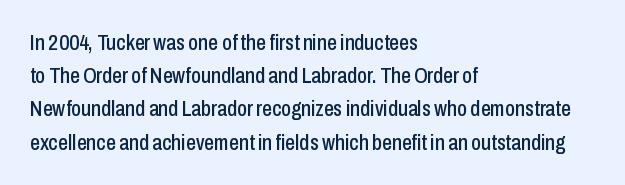
{"italic": "no", "underline": "no", "align": "left", "line_spacing": "normal", "line_spacing_ratio": 1.51, "letter_spacing": "normal", "letter_spacing_em": 0.0, "glyph_px": 22}
